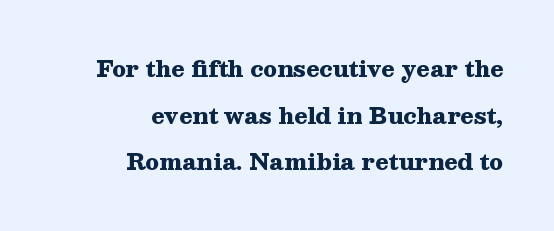
The tracking reads as untouched default to a designer's eye. Style check: upright. Does the weight exceed regular? Yes, all the way to bold. These lines stand farther apart than default settings would place them. One-word summary of the alignment: right.
